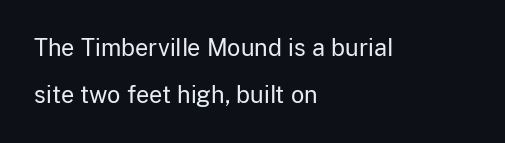
Quick note: not italic, upright. Stroke thickness stays within the range of a standard reading face or lighter. Leading is clearly above the norm, producing a sparse column. The lines are quadded left. The letters sit at their default tracking, neither squeezed nor spread.
